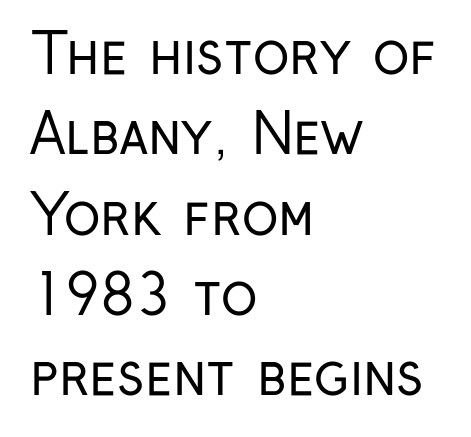
{"serif": "no", "italic": "no", "bold": "no", "weight": "regular", "width": "condensed", "stroke_contrast": "low", "x_height": "medium", "monospaced": "no", "underline": "no", "align": "left", "line_spacing": "normal", "line_spacing_ratio": 1.46, "letter_spacing": "normal", "letter_spacing_em": 0.0, "glyph_px": 55}
